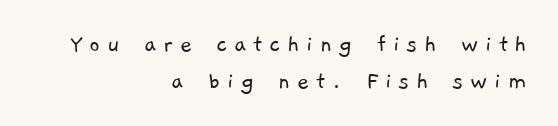
{"bold": "no", "underline": "no", "align": "right", "line_spacing": "normal", "line_spacing_ratio": 1.41, "letter_spacing": "wide", "letter_spacing_em": 0.26, "glyph_px": 26}
